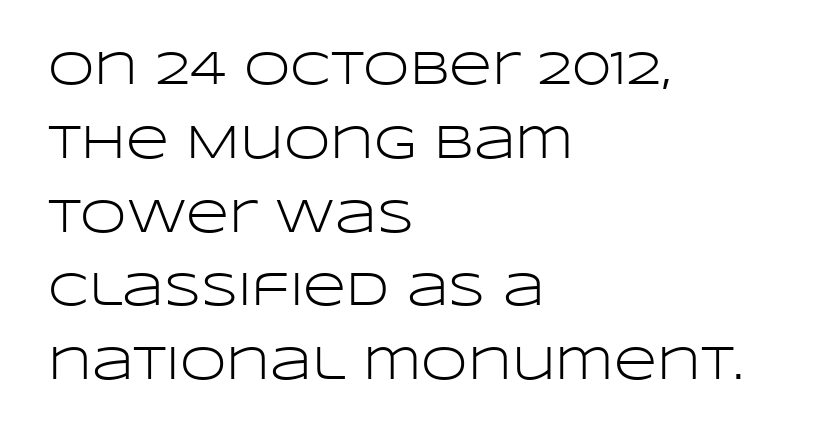
Posture: vertical. The strokes are not fattened; the text isn't bold. Compared with a centered layout, this one pins lines to the left instead. Stroke terminals: plain, sans-serif. Do the characters align in a grid? No, the font is proportional. Inter-character spacing is left at the font's built-in metrics.
